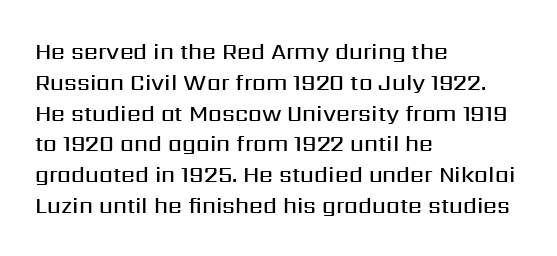
{"italic": "no", "bold": "semi", "underline": "no", "align": "left", "line_spacing": "normal", "line_spacing_ratio": 1.4, "letter_spacing": "normal", "letter_spacing_em": 0.0, "glyph_px": 22}
